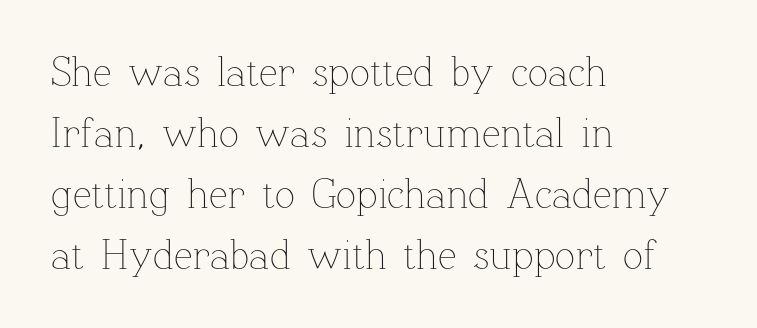
The image shows 42 px thin type, upright; set left-aligned, normal line spacing (1.45x), normal letter spacing, not underlined; low stroke contrast and a medium x-height.
